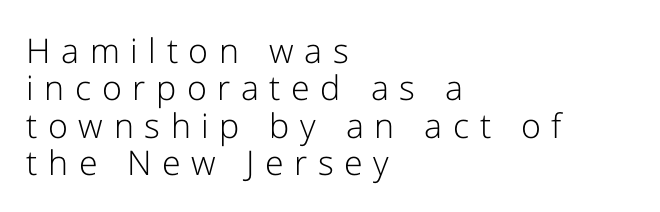
{"serif": "no", "italic": "no", "bold": "no", "weight": "light", "width": "normal", "stroke_contrast": "low", "x_height": "medium", "monospaced": "no", "underline": "no", "align": "left", "line_spacing": "tight", "line_spacing_ratio": 1.1, "letter_spacing": "wide", "letter_spacing_em": 0.31, "glyph_px": 34}
